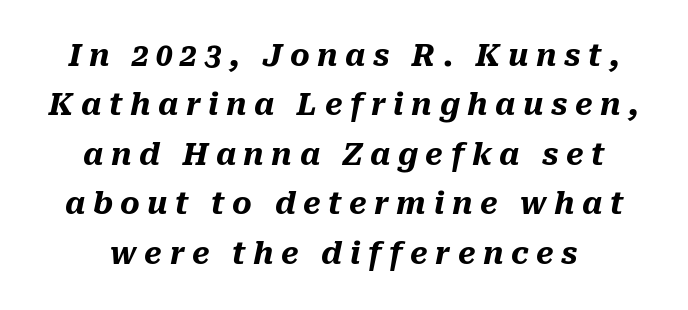
Beneath every word, the page is bare. Compared with typical body copy, the letter spacing here is much looser. Looks like regular typesetting: each glyph gets only the width it needs. Does the weight exceed regular? Yes, all the way to bold. Normally led — the rows are evenly, conventionally spaced.
